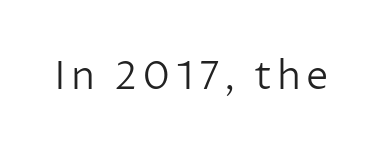
The image shows 40 px light sans-serif type, upright; set not underlined; low stroke contrast and a medium x-height.
